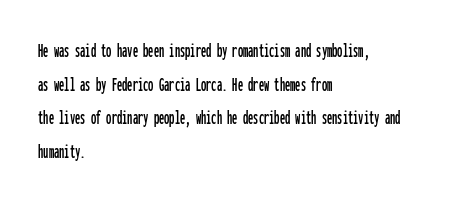
Q: Is the text italic (slanted)? A: No, it is upright.
Q: Is the text underlined? A: No.
Q: How is the paragraph aligned? A: Left-aligned.
Q: Is the spacing between letters normal or unusually wide? A: Normal.
Q: Is the spacing between lines tight, normal or loose? A: Normal.
